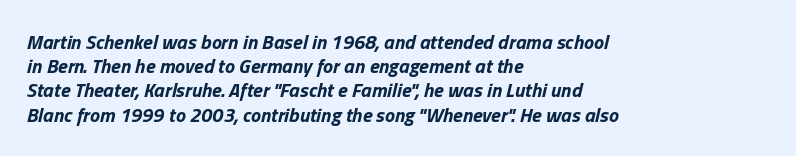
Typesetter's note: full bold, strokes at maximum text heaviness. These lines are set flush left with a ragged right edge. Default kerning and tracking; the words read as compact shapes. Plain, unruled lines of type. When letters slant like this, we call the style italic.
